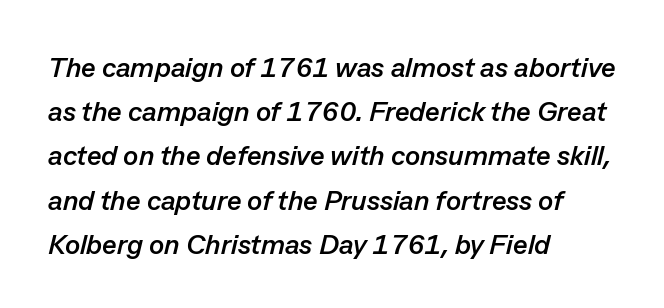
Check under the words: just untouched page. Here the designer chose a conventional face with non-uniform glyph widths. The rendering uses a moderate line-height, typical for paragraphs. The face used here has the dense, thick strokes of a bold. This sample uses plain, unmodified letter spacing. Notice how the stems are inclined rather than vertical — that's the hallmark of italics.
